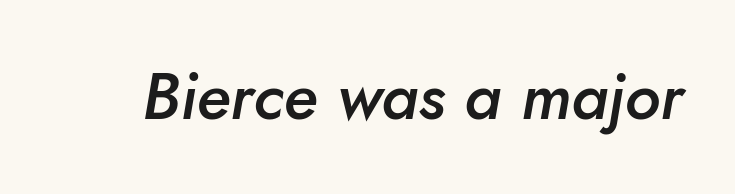
{"italic": "yes", "lean": "right", "slant_degrees": 10, "bold": "semi", "weight": "semibold", "width": "normal", "stroke_contrast": "low", "x_height": "small", "monospaced": "no", "underline": "no", "letter_spacing": "normal", "letter_spacing_em": 0.0, "glyph_px": 65}
